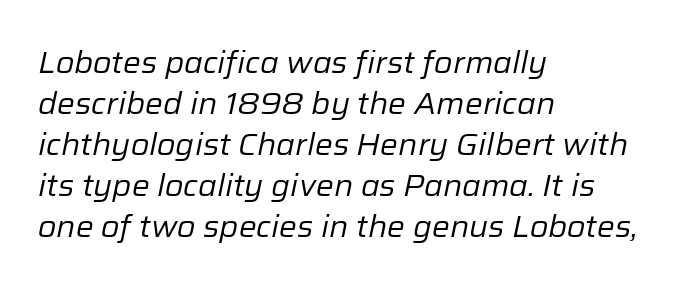
{"italic": "yes", "lean": "right", "slant_degrees": 12, "bold": "no", "weight": "regular", "width": "normal", "stroke_contrast": "low", "x_height": "medium", "monospaced": "no", "underline": "no", "align": "left", "line_spacing": "normal", "line_spacing_ratio": 1.37, "letter_spacing": "normal", "letter_spacing_em": 0.0, "glyph_px": 30}
